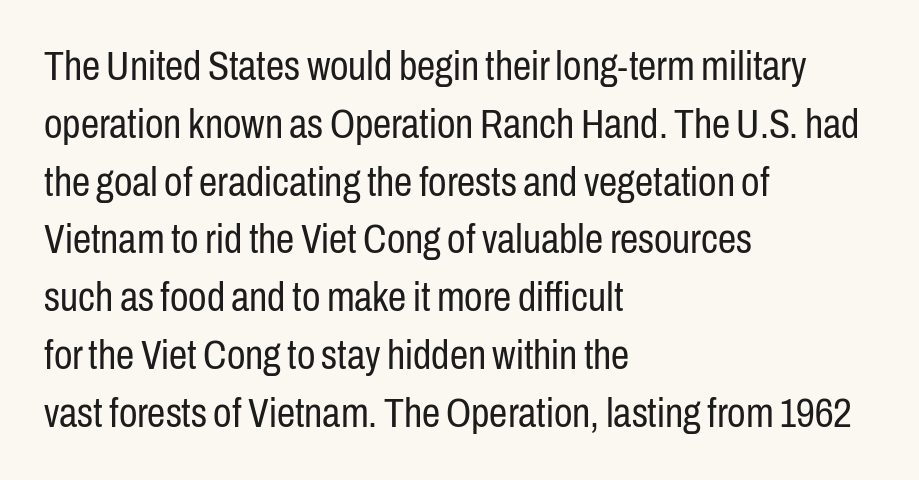
{"serif": "no", "italic": "no", "bold": "no", "weight": "regular", "width": "condensed", "stroke_contrast": "low", "x_height": "medium", "monospaced": "no", "underline": "no", "align": "left", "line_spacing": "normal", "line_spacing_ratio": 1.41, "letter_spacing": "normal", "letter_spacing_em": 0.0, "glyph_px": 41}
